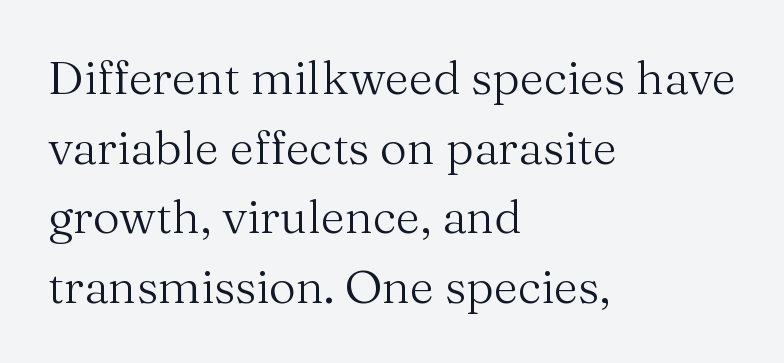
Letters rest on an invisible, unmarked baseline. If you measured baseline to baseline, you'd find a middling distance. Stems here are at most as thick as an everyday book face. Reading down the block, your eye returns to a fixed left position each line. The passage shown has conventional tracking throughout.
